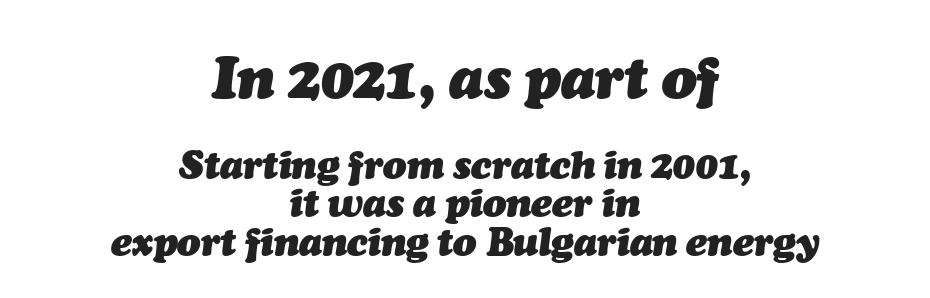
Q: Is the text bold? A: Yes.
Q: Is the text italic (slanted)? A: Yes, it leans right by about 7 degrees.
Q: Is the text underlined? A: No.
Q: How is the paragraph aligned? A: Centered.
Q: Is the spacing between letters normal or unusually wide? A: Normal.
Q: Is the spacing between lines tight, normal or loose? A: Tight.
Q: Which block of text is set in a larger size, the first (top) or the second (bottom)? A: The first (top) one.
Q: Width (condensed, normal, or wide)? A: Normal.
Q: Stroke contrast? A: Medium.
Q: x-height? A: Medium.
Q: Monospaced? A: No.
